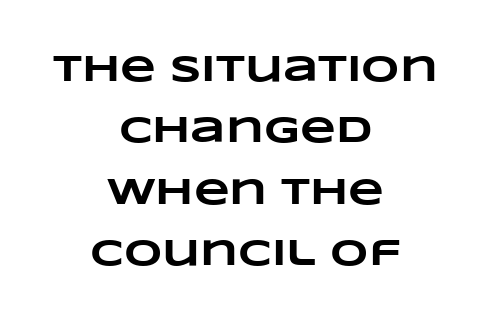
{"bold": "yes", "weight": "heavy", "width": "wide", "stroke_contrast": "low", "x_height": "large", "monospaced": "no", "underline": "no", "align": "center", "line_spacing": "normal", "line_spacing_ratio": 1.66, "letter_spacing": "normal", "letter_spacing_em": 0.0, "glyph_px": 37}
